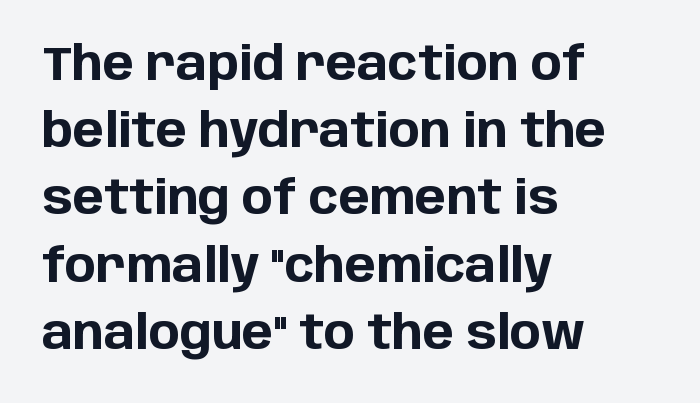
{"serif": "no", "italic": "no", "bold": "yes", "weight": "bold", "width": "normal", "stroke_contrast": "low", "x_height": "large", "monospaced": "no", "underline": "no", "align": "left", "line_spacing": "normal", "line_spacing_ratio": 1.43, "letter_spacing": "normal", "letter_spacing_em": 0.0, "glyph_px": 47}
